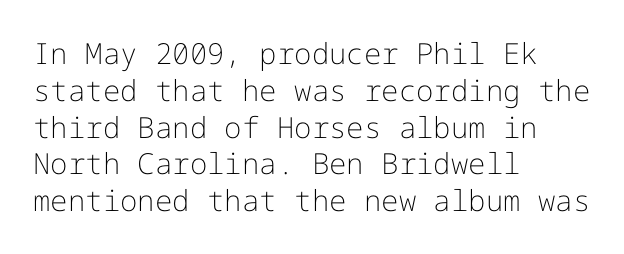
{"serif": "no", "italic": "no", "bold": "no", "weight": "light", "width": "normal", "stroke_contrast": "low", "x_height": "medium", "underline": "no", "align": "left", "line_spacing": "normal", "line_spacing_ratio": 1.27, "letter_spacing": "normal", "letter_spacing_em": 0.0, "glyph_px": 29}
